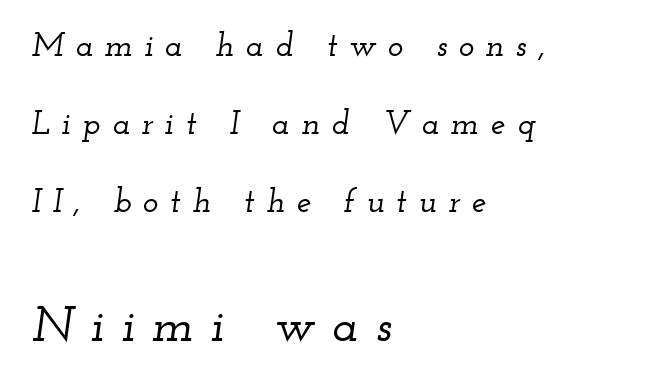
{"serif": "yes", "italic": "yes", "lean": "right", "slant_degrees": 12, "width": "wide", "stroke_contrast": "low", "x_height": "small", "monospaced": "no", "underline": "no", "align": "left", "line_spacing": "loose", "line_spacing_ratio": 2.36, "letter_spacing": "wide", "letter_spacing_em": 0.35, "larger_block": "second", "size_ratio": 1.48, "glyph_px": 49}
